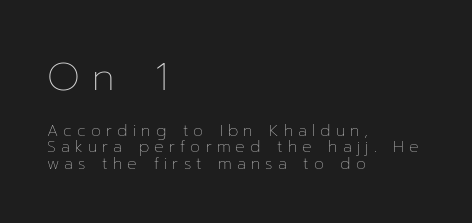
Q: Is the text bold? A: No.
Q: Is the text italic (slanted)? A: No, it is upright.
Q: Is the text underlined? A: No.
Q: How is the paragraph aligned? A: Left-aligned.
Q: Is the spacing between letters normal or unusually wide? A: Unusually wide.
Q: Is the spacing between lines tight, normal or loose? A: Tight.
Q: Which block of text is set in a larger size, the first (top) or the second (bottom)? A: The first (top) one.
Q: Width (condensed, normal, or wide)? A: Normal.
Q: Stroke contrast? A: Low.
Q: x-height? A: Medium.
Q: Monospaced? A: No.
